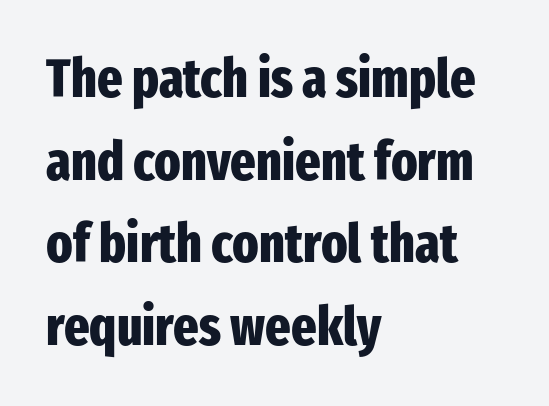
{"serif": "no", "italic": "no", "bold": "yes", "weight": "heavy", "width": "condensed", "stroke_contrast": "low", "x_height": "medium", "monospaced": "no", "underline": "no", "align": "left", "line_spacing": "normal", "line_spacing_ratio": 1.53, "letter_spacing": "normal", "letter_spacing_em": 0.0, "glyph_px": 54}
